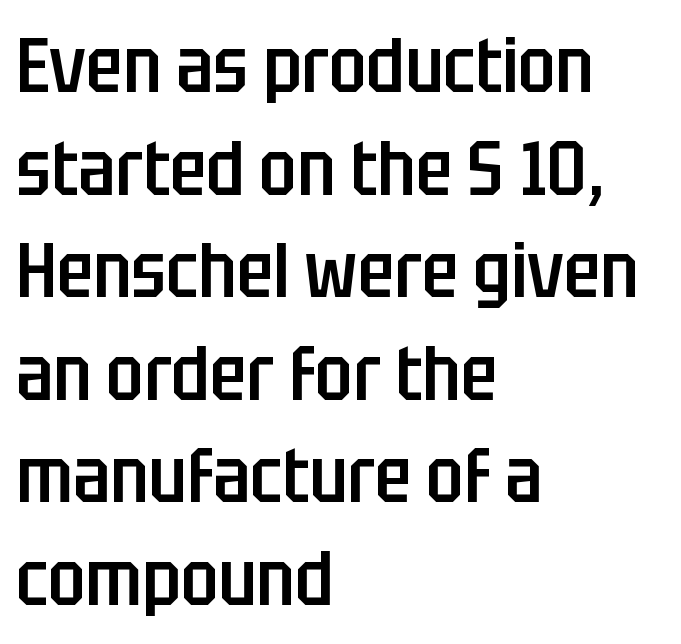
The paragraph has a hard left edge and a soft right edge. No extra tracking has been applied to these lines. The glyphs in this specimen are sans serif. This rendering features lettering with no underline. Its strokes are somewhat broadened, the hallmark of semibold type. The passage shown is typed in a proportional face where columns would drift.
